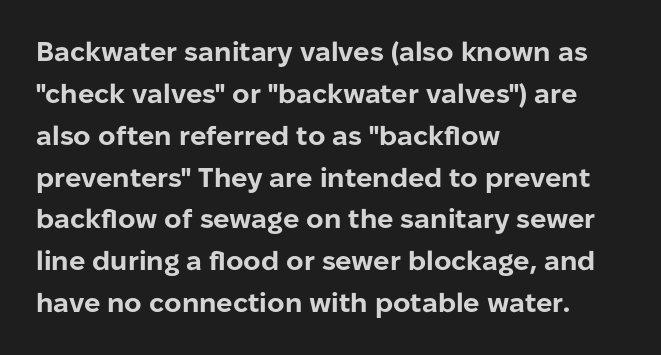
{"italic": "no", "bold": "yes", "underline": "no", "align": "left", "line_spacing": "normal", "line_spacing_ratio": 1.55, "letter_spacing": "normal", "letter_spacing_em": 0.0, "glyph_px": 27}
